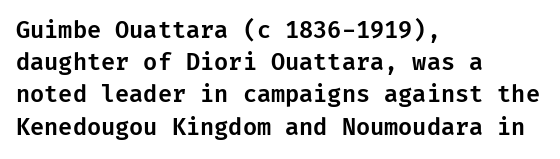
Q: Is the text italic (slanted)? A: No, it is upright.
Q: Is the text underlined? A: No.
Q: How is the paragraph aligned? A: Left-aligned.
Q: Is the spacing between letters normal or unusually wide? A: Normal.
Q: Is the spacing between lines tight, normal or loose? A: Normal.
